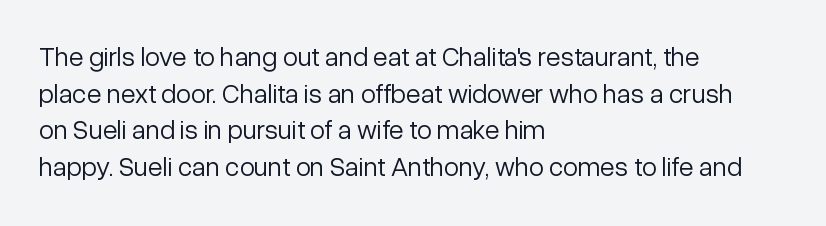
Reading down the block, your eye returns to a fixed left position each line. Do the letters lean? They stand straight. The strip under each line holds only bare page. Bold? No — there's no thickening of the strokes. Line spacing here is normal. Glyph-to-glyph distance matches everyday printed text.
